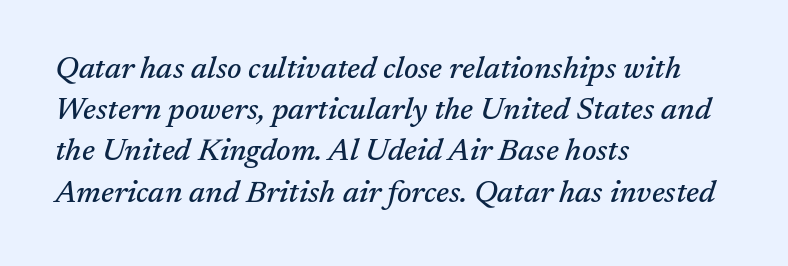
The image shows 31 px serif type, italic (leaning right); set left-aligned, normal line spacing (1.33x), normal letter spacing, not underlined; medium stroke contrast and a medium x-height.
